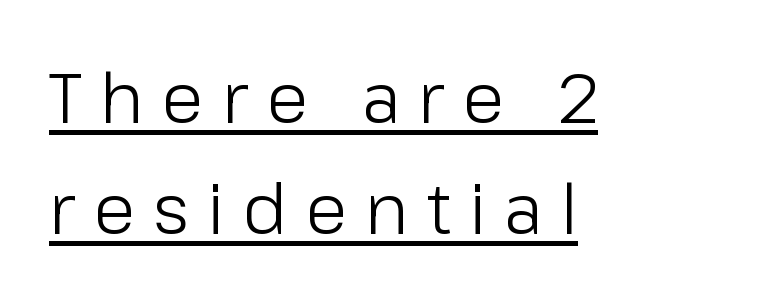
The image shows 69 px light sans-serif type, upright; set left-aligned, normal line spacing (1.61x), unusually wide letter spacing (+0.26 em), underlined; low stroke contrast and a medium x-height.
